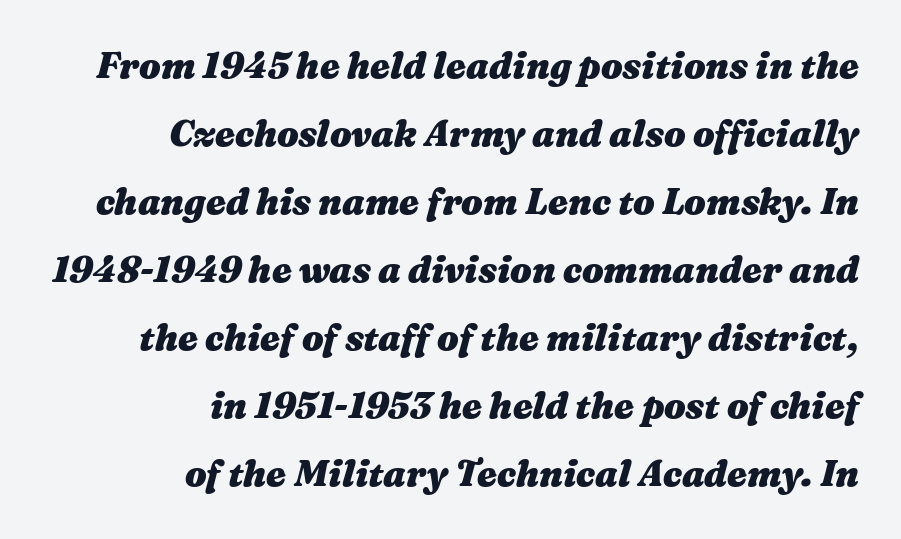
{"italic": "yes", "lean": "right", "slant_degrees": 16, "bold": "yes", "weight": "heavy", "width": "wide", "stroke_contrast": "medium", "x_height": "medium", "monospaced": "no", "underline": "no", "align": "right", "line_spacing_ratio": 1.89, "letter_spacing": "normal", "letter_spacing_em": 0.0, "glyph_px": 36}
